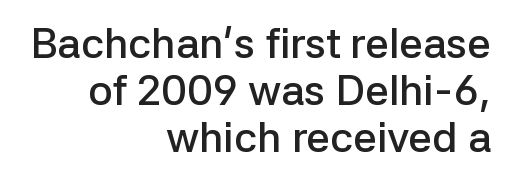
The image shows 42 px semibold sans-serif type, upright; set right-aligned, tight line spacing (1.12x), normal letter spacing, not underlined; low stroke contrast and a medium x-height.
